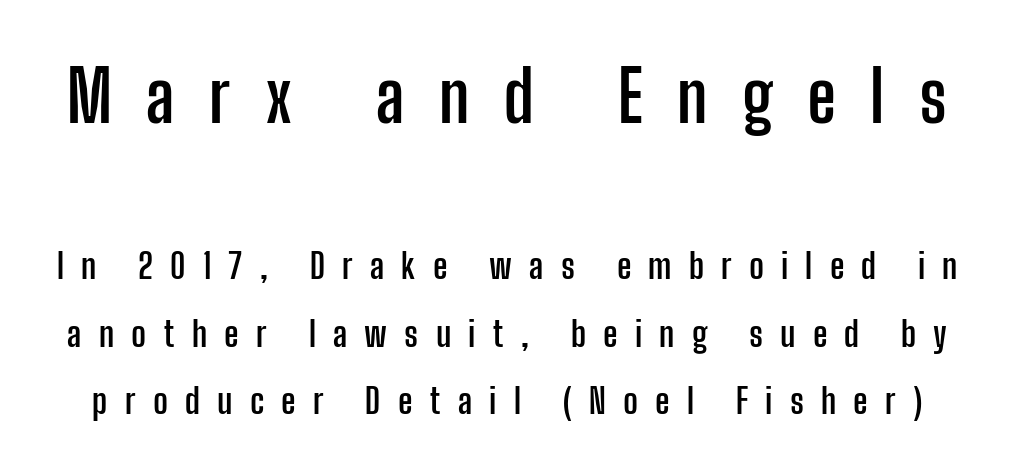
Q: Is the text bold? A: Yes.
Q: Is the text italic (slanted)? A: No, it is upright.
Q: Is the typeface a serif or a sans-serif typeface? A: Sans-serif.
Q: Is the text underlined? A: No.
Q: Is the spacing between letters normal or unusually wide? A: Unusually wide.
Q: Is the spacing between lines tight, normal or loose? A: Loose.
Q: Which block of text is set in a larger size, the first (top) or the second (bottom)? A: The first (top) one.
Q: Width (condensed, normal, or wide)? A: Condensed.
Q: Stroke contrast? A: Low.
Q: x-height? A: Medium.
Q: Monospaced? A: No.
